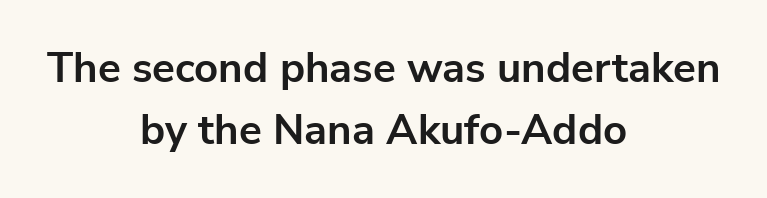
{"serif": "no", "italic": "no", "bold": "yes", "weight": "bold", "width": "normal", "stroke_contrast": "low", "x_height": "medium", "monospaced": "no", "underline": "no", "align": "center", "line_spacing": "normal", "line_spacing_ratio": 1.47, "letter_spacing": "normal", "letter_spacing_em": 0.0, "glyph_px": 42}
